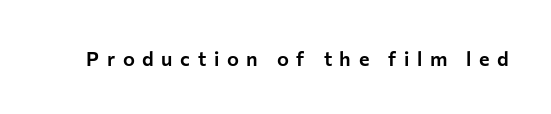
The font's upright variant was chosen for this text. Underlining? Definitely not there. Spacing between characters has been opened up far beyond the box default.
